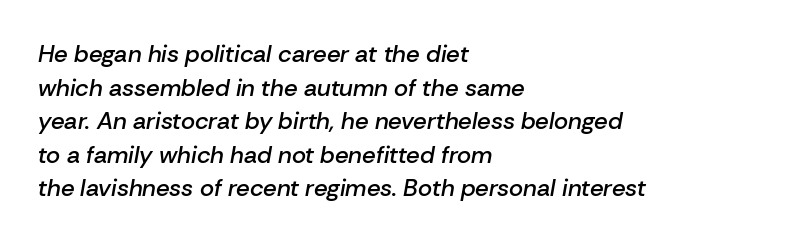
{"italic": "yes", "lean": "right", "slant_degrees": 10, "bold": "semi", "underline": "no", "align": "left", "line_spacing": "normal", "line_spacing_ratio": 1.4, "letter_spacing": "normal", "letter_spacing_em": 0.0, "glyph_px": 24}
